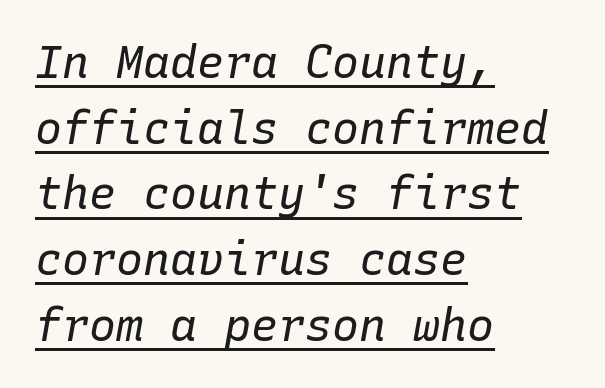
Q: Is the text bold? A: No.
Q: Is the text italic (slanted)? A: Yes, it leans right by about 10 degrees.
Q: Is the text underlined? A: Yes.
Q: How is the paragraph aligned? A: Left-aligned.
Q: Is the spacing between letters normal or unusually wide? A: Normal.
Q: Is the spacing between lines tight, normal or loose? A: Normal.
Q: Width (condensed, normal, or wide)? A: Normal.
Q: Stroke contrast? A: Low.
Q: x-height? A: Medium.
Q: Monospaced? A: Yes.
